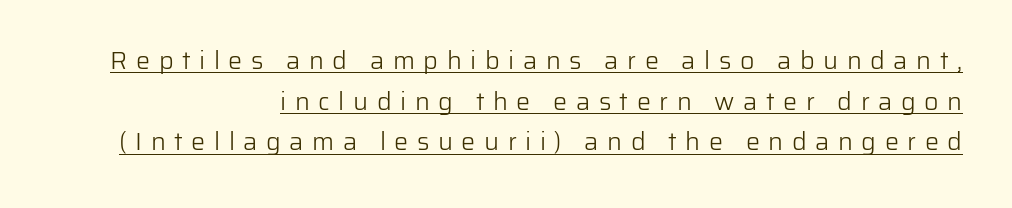
{"italic": "no", "bold": "no", "underline": "yes", "align": "right", "line_spacing": "normal", "line_spacing_ratio": 1.63, "letter_spacing": "wide", "letter_spacing_em": 0.34, "glyph_px": 25}
